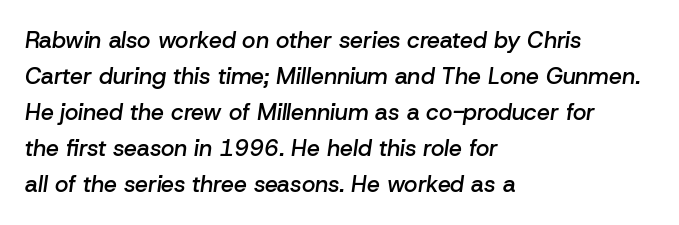
Q: Is the text bold? A: Semi-bold.
Q: Is the text italic (slanted)? A: Yes, it leans right by about 8 degrees.
Q: Is the text underlined? A: No.
Q: How is the paragraph aligned? A: Left-aligned.
Q: Is the spacing between letters normal or unusually wide? A: Normal.
Q: Is the spacing between lines tight, normal or loose? A: Normal.
